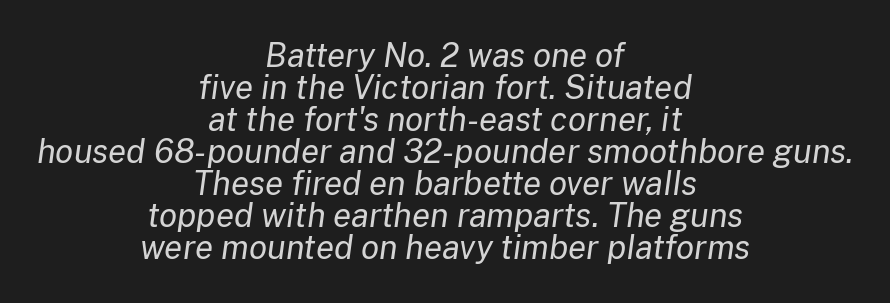
The image shows 33 px regular-weight type, italic (leaning right); set centered, tight line spacing (0.97x), normal letter spacing, not underlined; low stroke contrast and a medium x-height.
